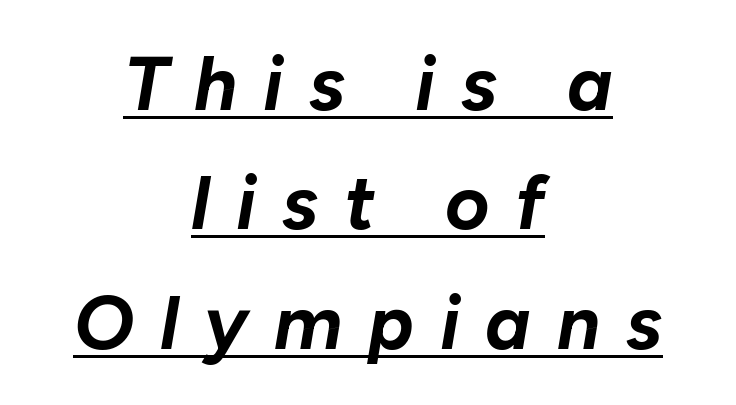
Q: Is the text bold? A: Yes.
Q: Is the text italic (slanted)? A: Yes, it leans right by about 10 degrees.
Q: Is the text underlined? A: Yes.
Q: How is the paragraph aligned? A: Centered.
Q: Is the spacing between letters normal or unusually wide? A: Unusually wide.
Q: Is the spacing between lines tight, normal or loose? A: Normal.
Q: Width (condensed, normal, or wide)? A: Normal.
Q: Stroke contrast? A: Low.
Q: x-height? A: Medium.
Q: Monospaced? A: No.
